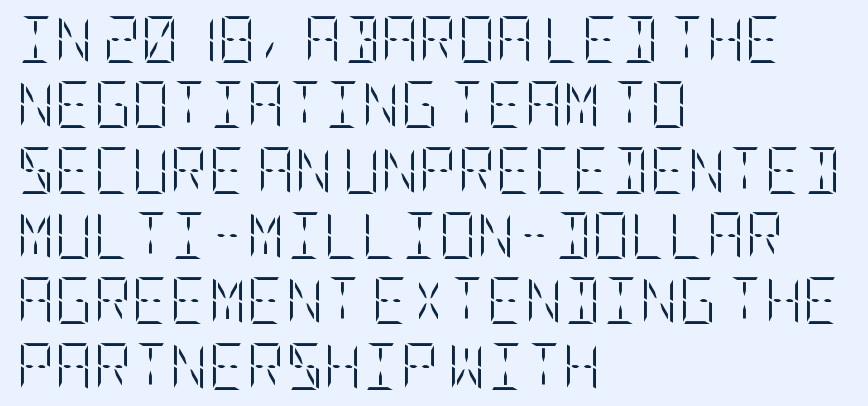
{"italic": "no", "bold": "no", "weight": "light", "width": "condensed", "stroke_contrast": "low", "x_height": "large", "underline": "no", "align": "left", "line_spacing": "normal", "line_spacing_ratio": 1.39, "letter_spacing": "normal", "letter_spacing_em": 0.0, "glyph_px": 47}
